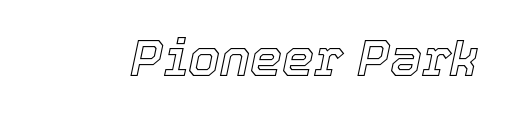
The image shows 51 px text type, italic (leaning right); set normal letter spacing, not underlined; a medium x-height.
